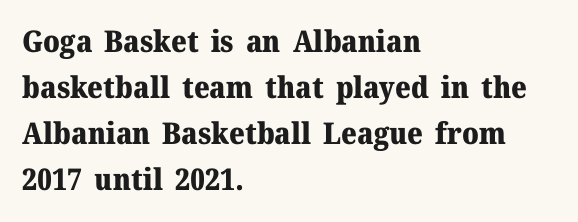
Q: Is the text bold? A: Yes.
Q: Is the text italic (slanted)? A: No, it is upright.
Q: Is the typeface a serif or a sans-serif typeface? A: Serif.
Q: Is the text underlined? A: No.
Q: How is the paragraph aligned? A: Left-aligned.
Q: Is the spacing between letters normal or unusually wide? A: Normal.
Q: Is the spacing between lines tight, normal or loose? A: Normal.
Q: Width (condensed, normal, or wide)? A: Normal.
Q: Stroke contrast? A: Medium.
Q: x-height? A: Medium.
Q: Monospaced? A: No.
